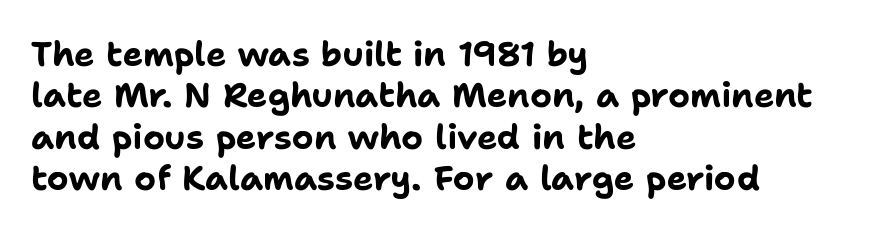
The lines are quadded left. It's the straight-up-and-down kind of type. Standard letterfit; no display-style spreading of the glyphs. On the weight axis this lands at bold, roughly 700. The letters advance in unequal steps, a hallmark of proportional type. Rule under the text: the space is simply empty.
